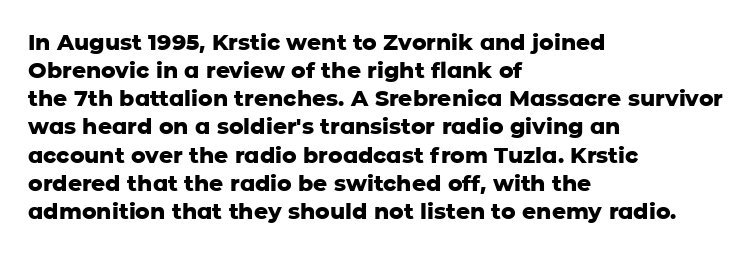
Q: Is the text bold? A: Yes.
Q: Is the text italic (slanted)? A: No, it is upright.
Q: Is the text underlined? A: No.
Q: How is the paragraph aligned? A: Left-aligned.
Q: Is the spacing between letters normal or unusually wide? A: Normal.
Q: Is the spacing between lines tight, normal or loose? A: Normal.
